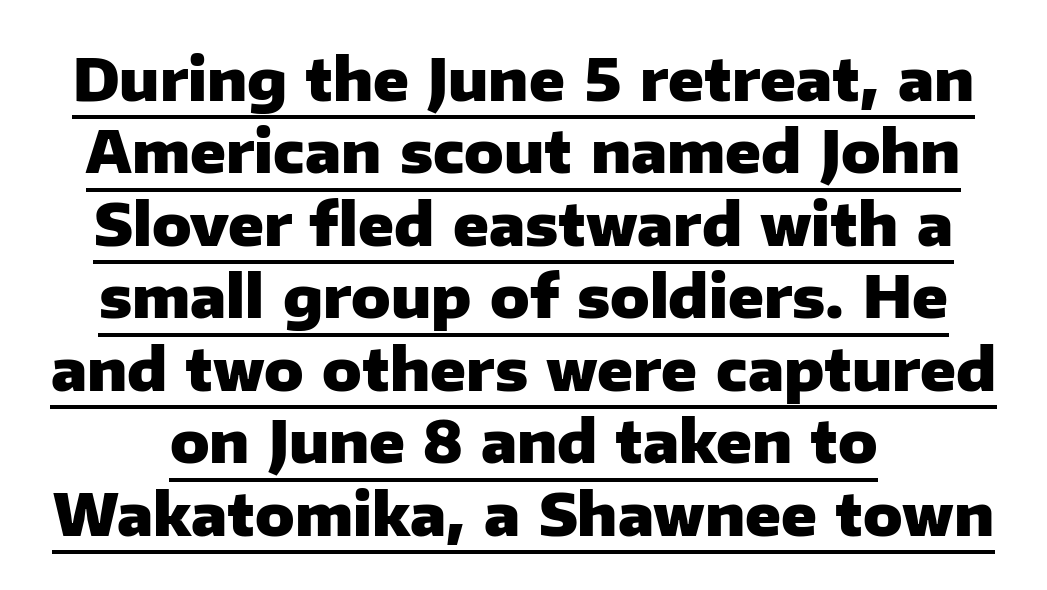
Q: Is the text bold? A: Yes.
Q: Is the text italic (slanted)? A: No, it is upright.
Q: Is the typeface a serif or a sans-serif typeface? A: Sans-serif.
Q: Is the text underlined? A: Yes.
Q: Is the spacing between letters normal or unusually wide? A: Normal.
Q: Is the spacing between lines tight, normal or loose? A: Normal.
Q: Width (condensed, normal, or wide)? A: Normal.
Q: Stroke contrast? A: Low.
Q: x-height? A: Medium.
Q: Monospaced? A: No.
